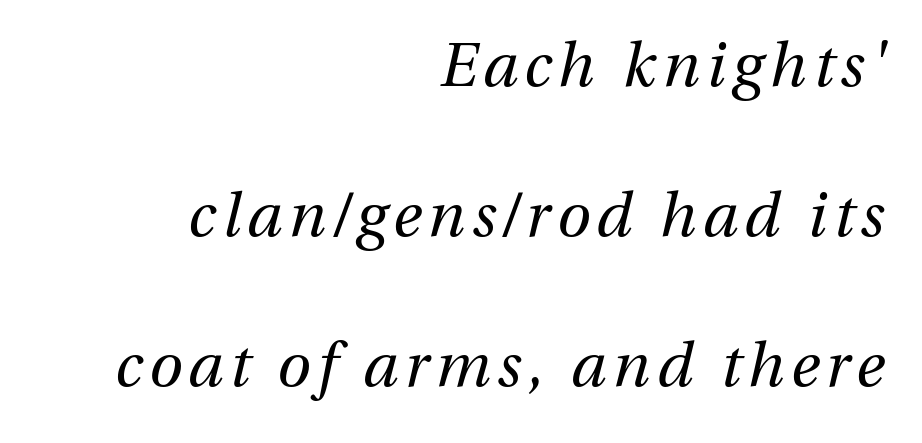
The glyphs are unaccompanied by any horizontal stroke below them. All the whitespace from short lines collects on the left. No chunkiness to these letters — they're not bold. The font's italic variant was chosen for this text. Here the designer chose a conventional face with non-uniform glyph widths.
